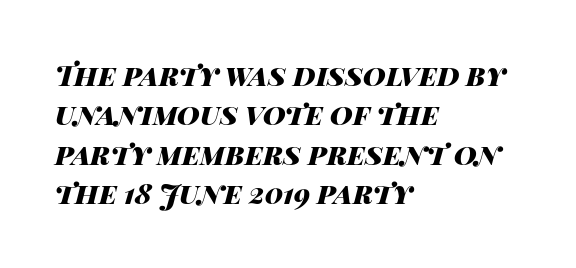
The image shows 28 px heavy, wide type, italic (leaning right); set left-aligned, normal line spacing (1.41x), normal letter spacing, not underlined; high stroke contrast and a large x-height.
